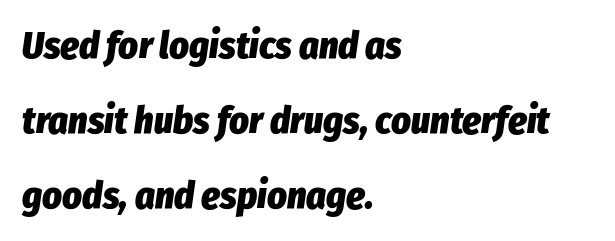
{"italic": "yes", "lean": "right", "slant_degrees": 8, "bold": "yes", "weight": "heavy", "width": "condensed", "stroke_contrast": "low", "x_height": "medium", "monospaced": "no", "underline": "no", "align": "left", "line_spacing": "loose", "line_spacing_ratio": 1.97, "letter_spacing": "normal", "letter_spacing_em": 0.0, "glyph_px": 38}
